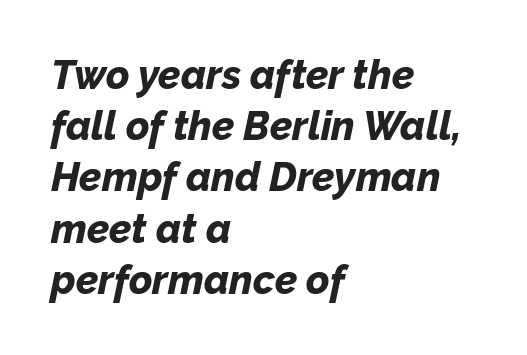
The image shows 40 px bold type, italic (leaning right); set left-aligned, normal line spacing (1.28x), normal letter spacing, not underlined; low stroke contrast and a medium x-height.
